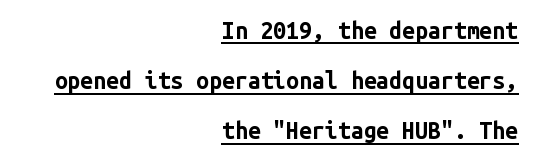
Q: Is the text bold? A: Yes.
Q: Is the text italic (slanted)? A: No, it is upright.
Q: Is the text underlined? A: Yes.
Q: How is the paragraph aligned? A: Right-aligned.
Q: Is the spacing between letters normal or unusually wide? A: Normal.
Q: Is the spacing between lines tight, normal or loose? A: Loose.
